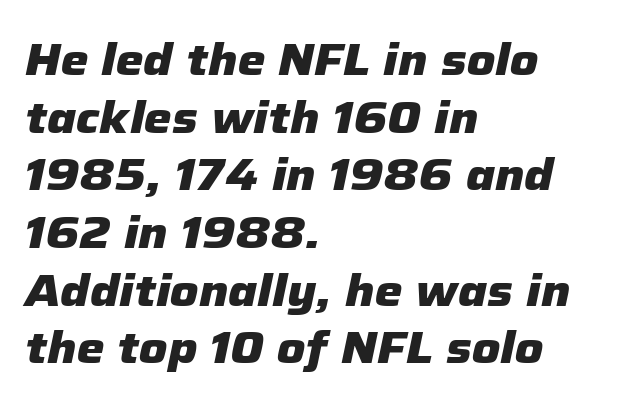
The image shows 44 px heavy type, italic (leaning right); set left-aligned, normal line spacing (1.31x), normal letter spacing, not underlined; low stroke contrast and a medium x-height.
